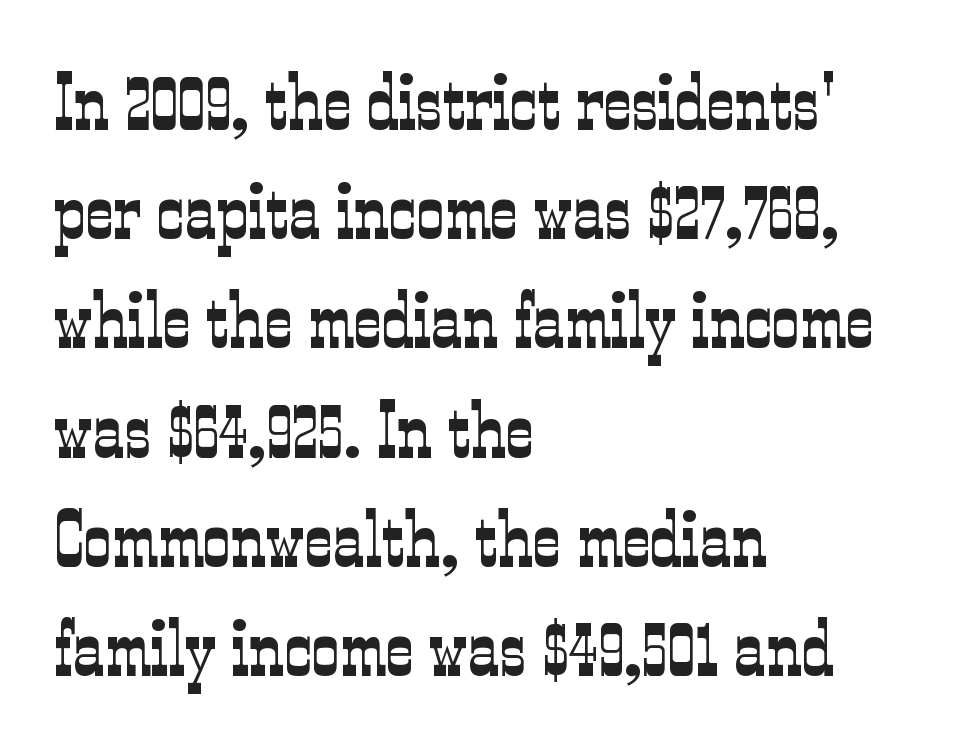
Q: Is the text bold? A: No.
Q: Is the text italic (slanted)? A: No, it is upright.
Q: Is the typeface a serif or a sans-serif typeface? A: Serif.
Q: Is the text underlined? A: No.
Q: How is the paragraph aligned? A: Left-aligned.
Q: Is the spacing between letters normal or unusually wide? A: Normal.
Q: Is the spacing between lines tight, normal or loose? A: Normal.
Q: Width (condensed, normal, or wide)? A: Condensed.
Q: Stroke contrast? A: Low.
Q: x-height? A: Medium.
Q: Monospaced? A: No.
